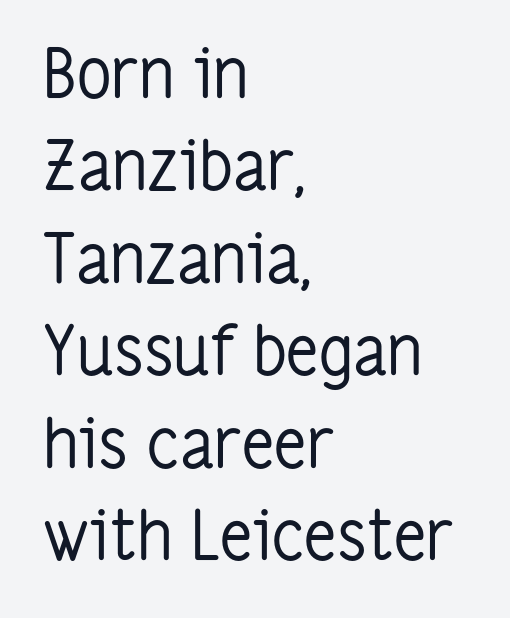
Summary of vertical rhythm: regular, with standard interline spacing. This sample is left-justified, so line endings fall wherever the words run out. Is this a heavy cut? Hardly; it is regular or lighter. The letters advance in unequal steps, a hallmark of proportional type. Tracking here is standard; glyphs follow each other at the usual distance. No italicization has been applied; the sample stays upright.
